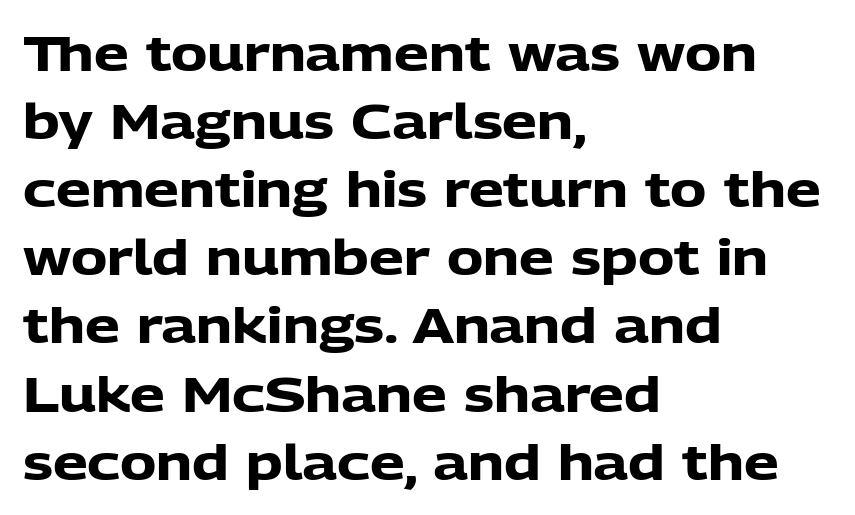
Q: Is the text bold? A: Yes.
Q: Is the text italic (slanted)? A: No, it is upright.
Q: Is the typeface a serif or a sans-serif typeface? A: Sans-serif.
Q: Is the text underlined? A: No.
Q: How is the paragraph aligned? A: Left-aligned.
Q: Is the spacing between letters normal or unusually wide? A: Normal.
Q: Is the spacing between lines tight, normal or loose? A: Normal.
Q: Width (condensed, normal, or wide)? A: Normal.
Q: Stroke contrast? A: Low.
Q: x-height? A: Medium.
Q: Monospaced? A: No.
